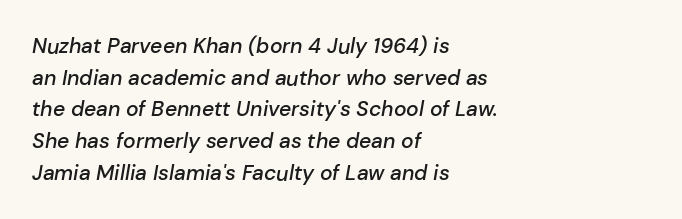
The line texture is even and compact thanks to regular tracking. The setting favours the left margin, as ordinary paragraphs usually do. The characters look somewhat weighty, a semibold short of true bold. The specimen omits any rule beneath the text block's lines. Vertically, the passage feels balanced, rows spaced as you'd expect. Style check: oblique.
